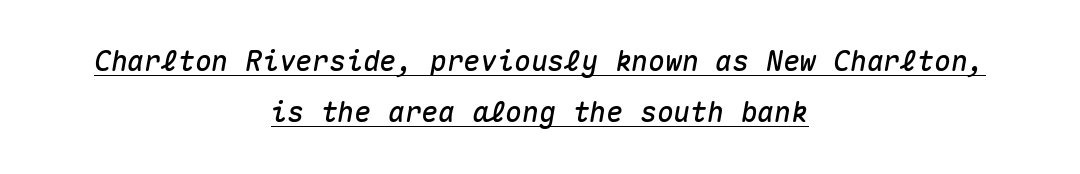
{"italic": "yes", "lean": "right", "slant_degrees": 10, "width": "normal", "stroke_contrast": "medium", "x_height": "medium", "monospaced": "yes", "underline": "yes", "align": "center", "line_spacing_ratio": 1.83, "letter_spacing": "normal", "letter_spacing_em": 0.0, "glyph_px": 28}
